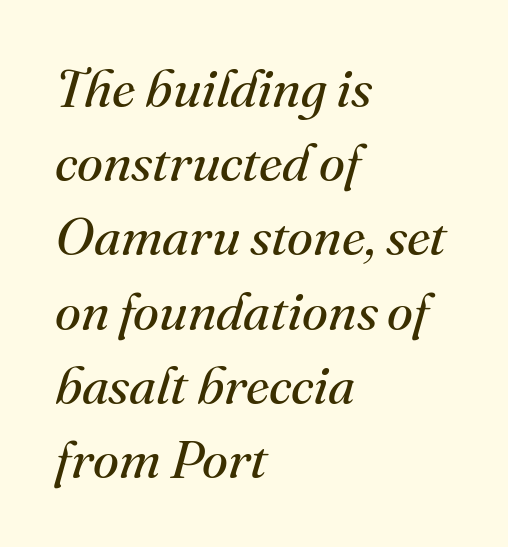
Examine the stroke ends and you'll spot serifs. Stems here are at most as thick as an everyday book face. The space beneath each line is pristine and unruled. Notice how descenders clear the ascenders below comfortably — that's standard leading.
